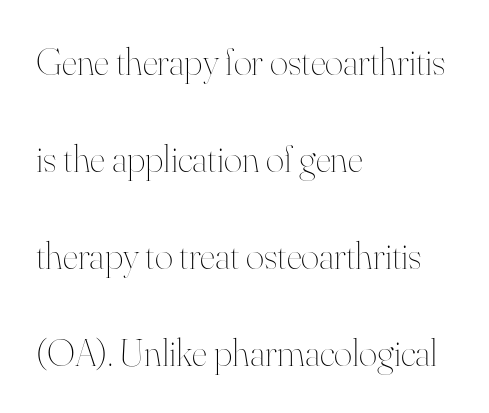
{"italic": "no", "bold": "no", "weight": "thin", "width": "normal", "stroke_contrast": "high", "x_height": "small", "monospaced": "no", "underline": "no", "align": "left", "line_spacing": "loose", "line_spacing_ratio": 2.49, "letter_spacing": "normal", "letter_spacing_em": 0.0, "glyph_px": 39}
